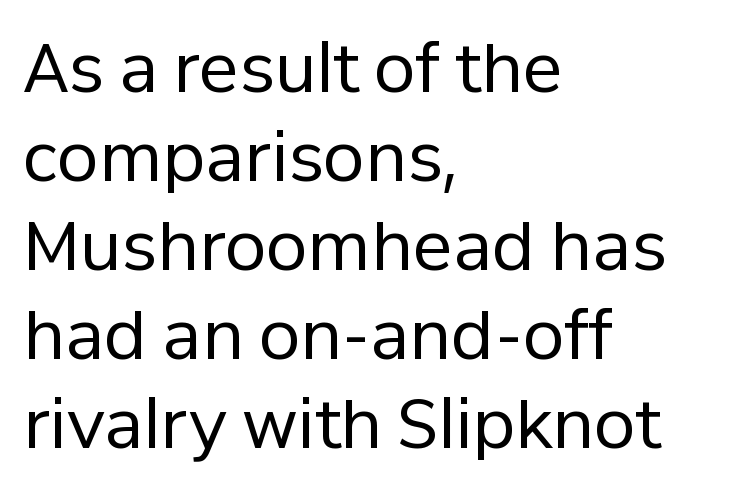
Q: Is the text bold? A: No.
Q: Is the text italic (slanted)? A: No, it is upright.
Q: Is the typeface a serif or a sans-serif typeface? A: Sans-serif.
Q: Is the text underlined? A: No.
Q: How is the paragraph aligned? A: Left-aligned.
Q: Is the spacing between letters normal or unusually wide? A: Normal.
Q: Is the spacing between lines tight, normal or loose? A: Normal.
Q: Width (condensed, normal, or wide)? A: Normal.
Q: Stroke contrast? A: Low.
Q: x-height? A: Medium.
Q: Monospaced? A: No.
